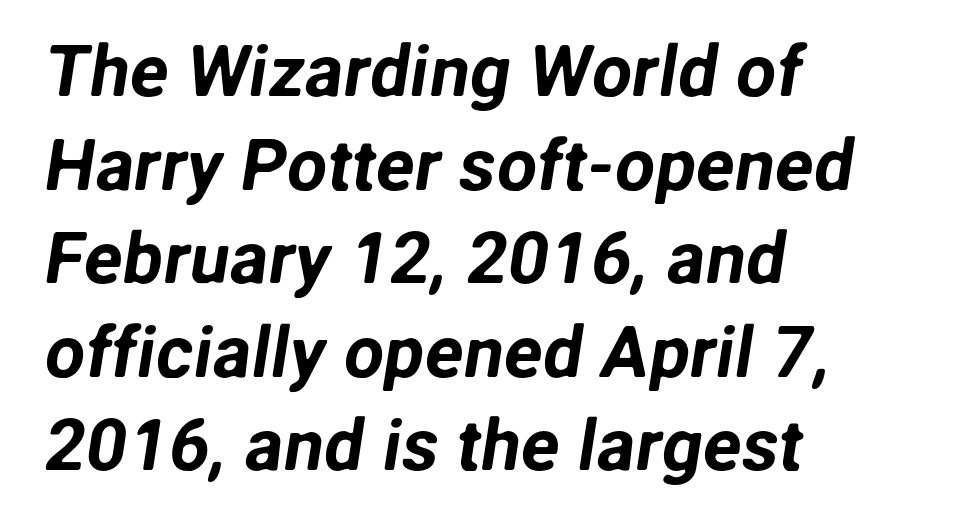
{"serif": "no", "width": "normal", "stroke_contrast": "low", "x_height": "medium", "monospaced": "no", "underline": "no", "align": "left", "line_spacing": "normal", "line_spacing_ratio": 1.3, "letter_spacing": "normal", "letter_spacing_em": 0.0, "glyph_px": 72}
